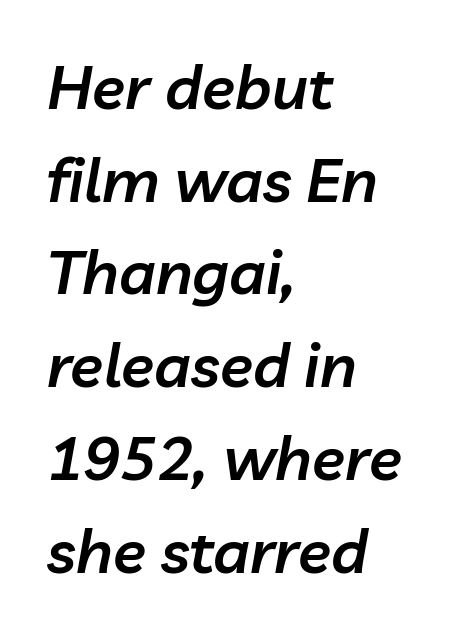
The image shows 61 px semibold type, italic (leaning right); set left-aligned, normal line spacing (1.52x), normal letter spacing, not underlined; low stroke contrast and a medium x-height.
